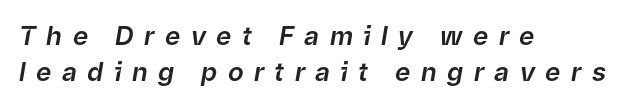
It's the slanting kind of type. A typesetter would call this heavily tracked-out type. Any mark beneath the type? The region is blank. Normally led — the rows are evenly, conventionally spaced. All the whitespace from short lines collects on the right.
